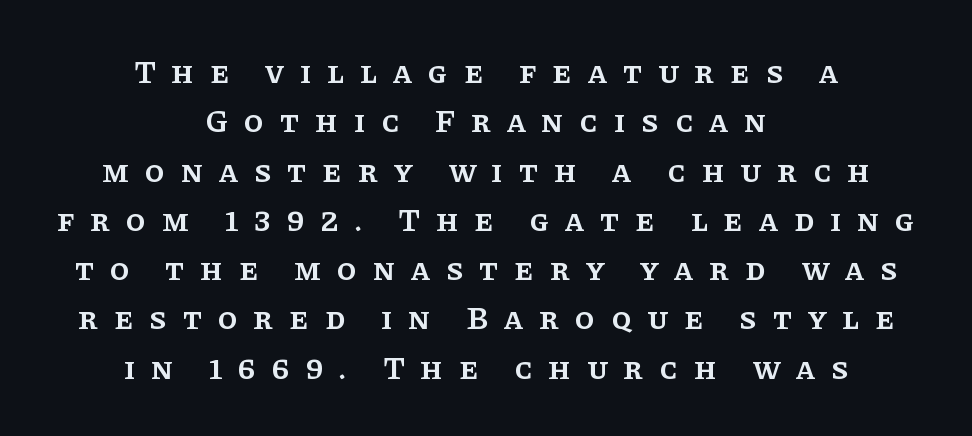
The image shows 32 px semibold serif type, upright; set centered, normal line spacing (1.54x), unusually wide letter spacing (+0.49 em), not underlined; low stroke contrast and a large x-height.
